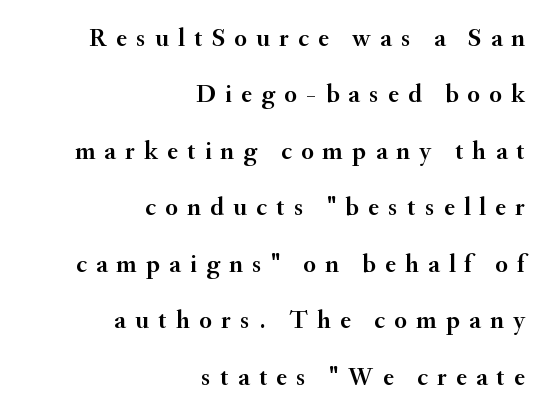
{"italic": "no", "underline": "no", "align": "right", "line_spacing": "loose", "line_spacing_ratio": 2.17, "letter_spacing": "wide", "letter_spacing_em": 0.35, "glyph_px": 26}
